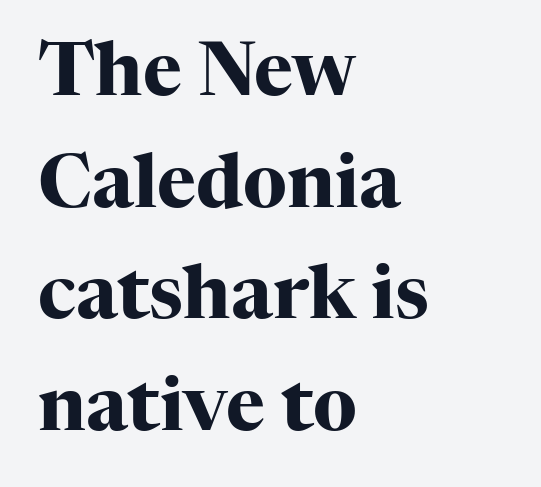
Students, note that the glyphs here touch the page at normal intervals. In terms of weight, the rendering is a true, heavy bold. This sample has the flowing, uneven cadence of proportional lettering. Alignment: flush left. The block of text has a typical density, with ordinary space between rows. Posture: vertical.
